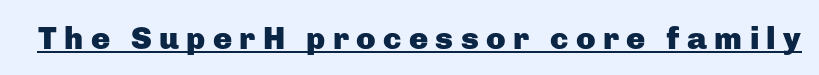
{"serif": "no", "italic": "no", "bold": "yes", "weight": "heavy", "width": "normal", "stroke_contrast": "low", "x_height": "medium", "monospaced": "no", "underline": "yes", "letter_spacing": "wide", "letter_spacing_em": 0.23, "glyph_px": 32}
